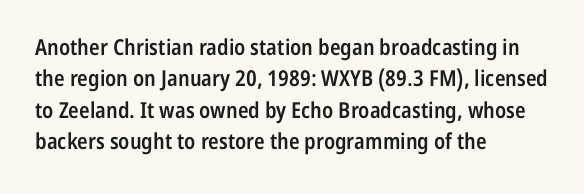
Q: Is the text bold? A: Semi-bold.
Q: Is the text italic (slanted)? A: No, it is upright.
Q: Is the text underlined? A: No.
Q: How is the paragraph aligned? A: Left-aligned.
Q: Is the spacing between letters normal or unusually wide? A: Normal.
Q: Is the spacing between lines tight, normal or loose? A: Normal.
